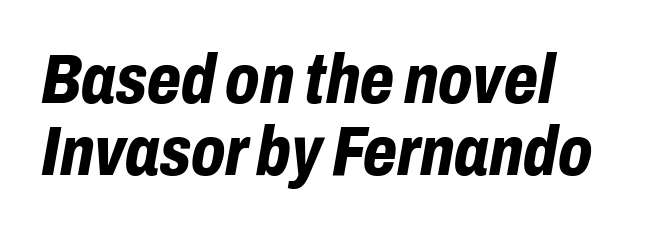
The lettering tilts uniformly, giving the passage an italic look. Only glyphs here, with clear space below each row. Bold? Absolutely — the strokes are thick and heavy. Here the designer chose a conventional face with non-uniform glyph widths. In terms of letterspacing, this is plain default setting.
